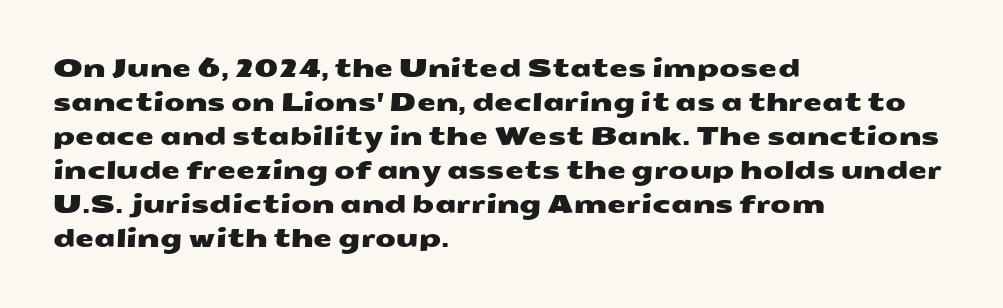
Successive baselines arrive at the customary interval. Caption: multi-line text, flush left, ragged right. Honestly, there is no underline to notice here at all. Letter spacing: default.
